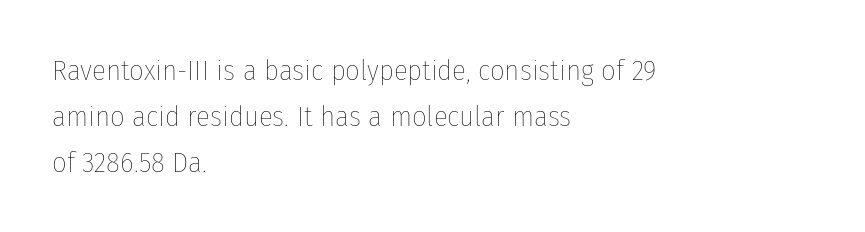
Q: Is the text bold? A: No.
Q: Is the text italic (slanted)? A: No, it is upright.
Q: Is the text underlined? A: No.
Q: How is the paragraph aligned? A: Left-aligned.
Q: Is the spacing between letters normal or unusually wide? A: Normal.
Q: Is the spacing between lines tight, normal or loose? A: Normal.
Q: Width (condensed, normal, or wide)? A: Condensed.
Q: Stroke contrast? A: Low.
Q: x-height? A: Medium.
Q: Monospaced? A: No.
